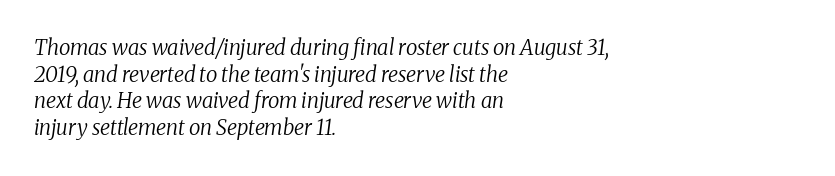
{"italic": "yes", "lean": "right", "slant_degrees": 8, "bold": "no", "underline": "no", "align": "left", "line_spacing": "normal", "line_spacing_ratio": 1.27, "letter_spacing": "normal", "letter_spacing_em": 0.0, "glyph_px": 21}
